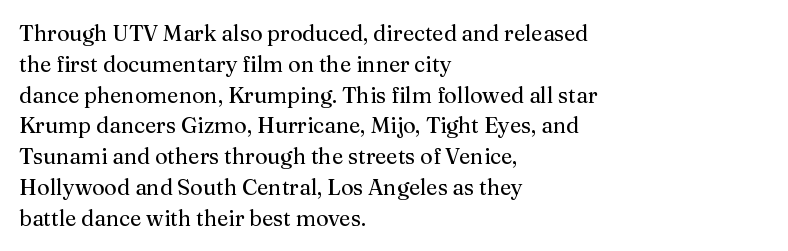
The image shows 22 px text type, upright; set left-aligned, normal line spacing (1.4x), normal letter spacing, not underlined.
